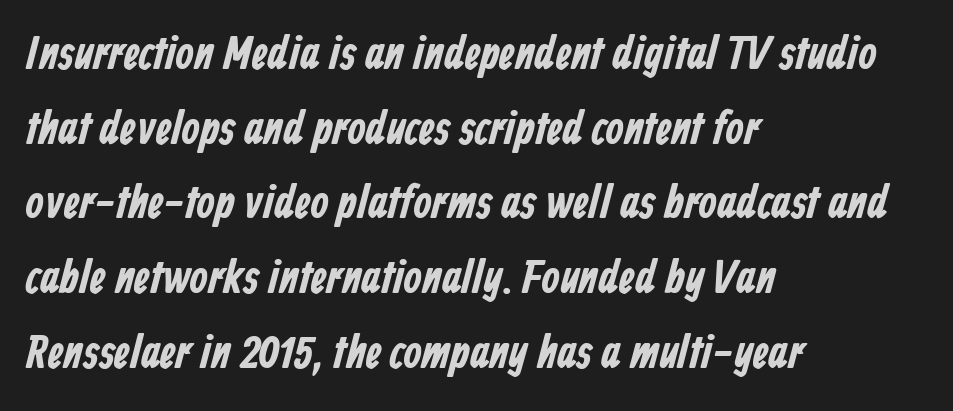
Q: Is the text bold? A: Yes.
Q: Is the typeface a serif or a sans-serif typeface? A: Sans-serif.
Q: Is the text underlined? A: No.
Q: How is the paragraph aligned? A: Left-aligned.
Q: Is the spacing between letters normal or unusually wide? A: Normal.
Q: Is the spacing between lines tight, normal or loose? A: Normal.
Q: Width (condensed, normal, or wide)? A: Condensed.
Q: Stroke contrast? A: Low.
Q: x-height? A: Medium.
Q: Monospaced? A: No.
